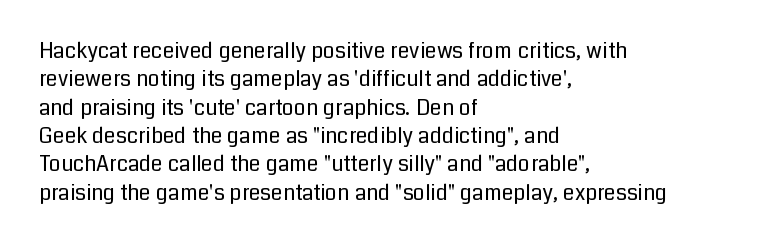
The image shows 21 px text type, upright; set left-aligned, normal line spacing (1.35x), normal letter spacing, not underlined.
